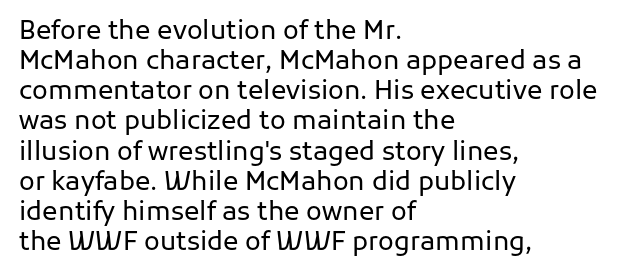
Q: Is the text bold? A: No.
Q: Is the text italic (slanted)? A: No, it is upright.
Q: Is the text underlined? A: No.
Q: How is the paragraph aligned? A: Left-aligned.
Q: Is the spacing between letters normal or unusually wide? A: Normal.
